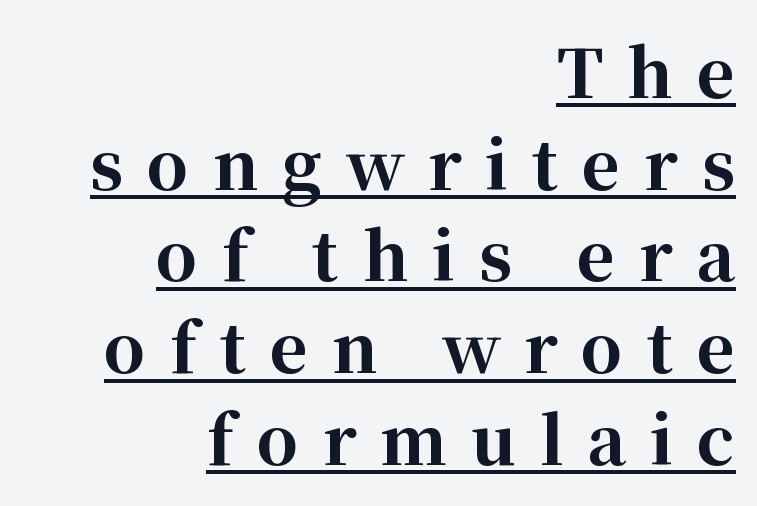
Q: Is the text bold? A: Yes.
Q: Is the text italic (slanted)? A: No, it is upright.
Q: Is the typeface a serif or a sans-serif typeface? A: Serif.
Q: Is the text underlined? A: Yes.
Q: How is the paragraph aligned? A: Right-aligned.
Q: Is the spacing between letters normal or unusually wide? A: Unusually wide.
Q: Is the spacing between lines tight, normal or loose? A: Normal.
Q: Width (condensed, normal, or wide)? A: Normal.
Q: Stroke contrast? A: High.
Q: x-height? A: Medium.
Q: Monospaced? A: No.
